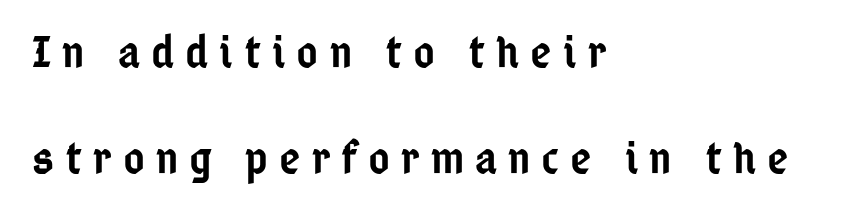
Q: Is the text bold? A: Semi-bold.
Q: Is the text italic (slanted)? A: No, it is upright.
Q: Is the typeface a serif or a sans-serif typeface? A: Sans-serif.
Q: Is the text underlined? A: No.
Q: How is the paragraph aligned? A: Left-aligned.
Q: Is the spacing between letters normal or unusually wide? A: Unusually wide.
Q: Is the spacing between lines tight, normal or loose? A: Loose.
Q: Width (condensed, normal, or wide)? A: Condensed.
Q: Stroke contrast? A: Low.
Q: x-height? A: Medium.
Q: Monospaced? A: No.
